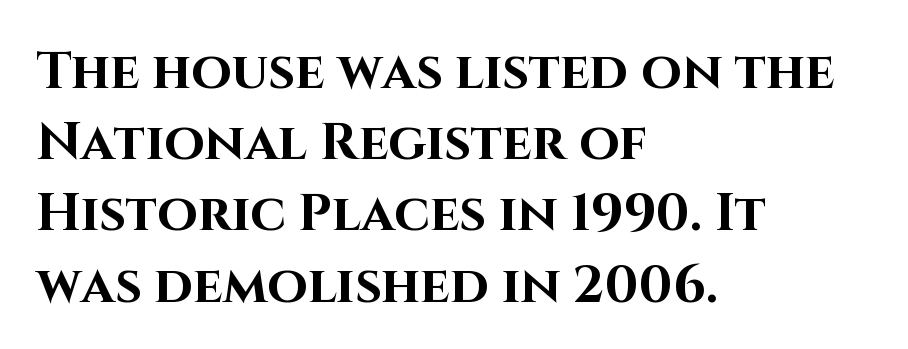
The paragraph shown leans on its left margin. Examine the stroke ends and you'll find no serifs. Honestly, there is no underline to notice here at all. If you drew a line through each stem, it would be perfectly vertical. Bold? Absolutely — the strokes are thick and heavy.
